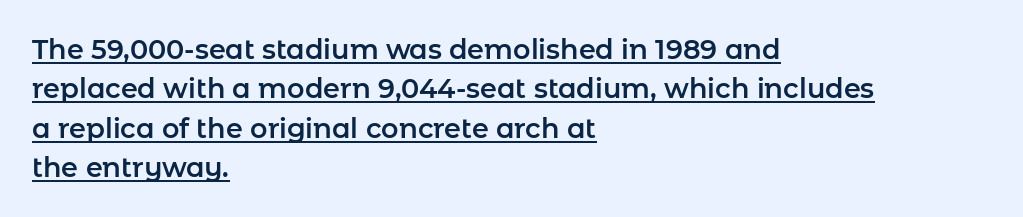
The image shows 27 px text type, upright; set left-aligned, normal line spacing (1.46x), normal letter spacing, underlined.
